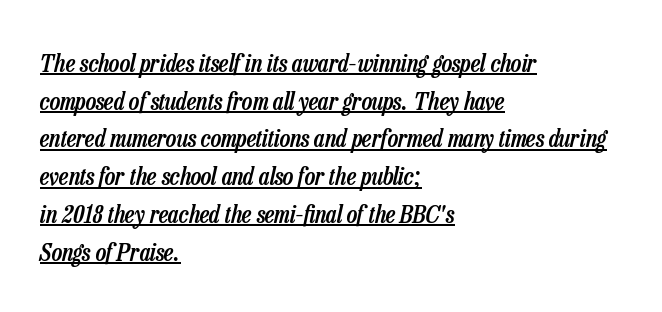
{"italic": "yes", "lean": "right", "slant_degrees": 13, "bold": "semi", "underline": "yes", "align": "left", "line_spacing": "normal", "line_spacing_ratio": 1.51, "letter_spacing": "normal", "letter_spacing_em": 0.0, "glyph_px": 25}
